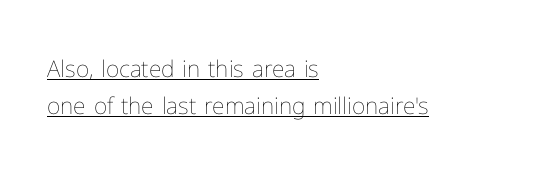
The image shows 23 px text type, upright; set left-aligned, normal line spacing (1.6x), normal letter spacing, underlined.
